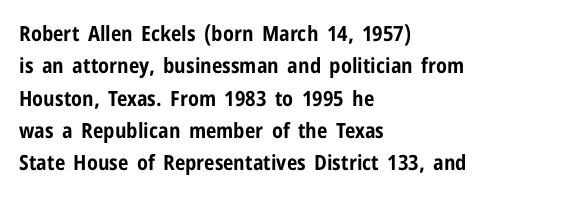
{"italic": "no", "bold": "yes", "underline": "no", "align": "left", "line_spacing": "normal", "line_spacing_ratio": 1.54, "letter_spacing": "normal", "letter_spacing_em": 0.0, "glyph_px": 21}
